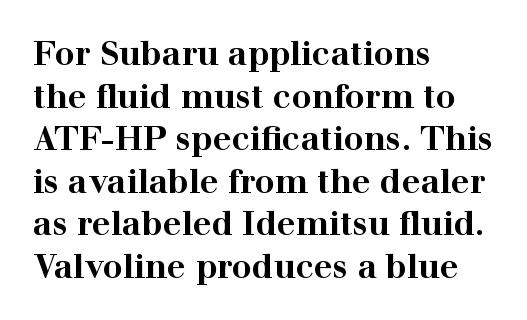
{"serif": "yes", "italic": "no", "bold": "yes", "weight": "bold", "width": "wide", "stroke_contrast": "high", "x_height": "medium", "monospaced": "no", "underline": "no", "align": "left", "line_spacing": "normal", "line_spacing_ratio": 1.29, "letter_spacing": "normal", "letter_spacing_em": 0.0, "glyph_px": 33}
